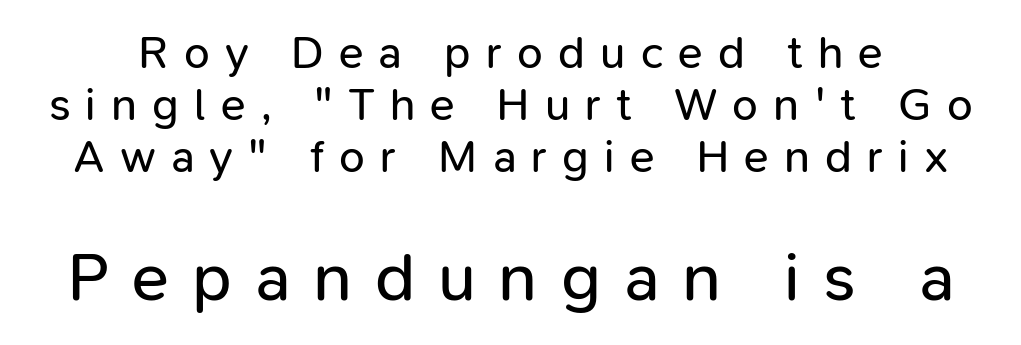
{"serif": "no", "italic": "no", "bold": "no", "weight": "regular", "width": "normal", "stroke_contrast": "low", "x_height": "medium", "monospaced": "no", "underline": "no", "line_spacing": "tight", "line_spacing_ratio": 1.13, "letter_spacing": "wide", "letter_spacing_em": 0.33, "larger_block": "second", "size_ratio": 1.5, "glyph_px": 69}
